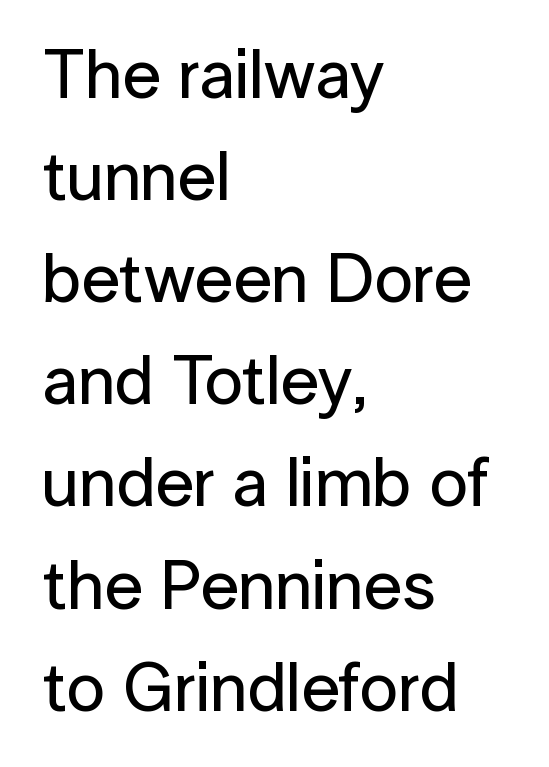
Q: Is the text italic (slanted)? A: No, it is upright.
Q: Is the typeface a serif or a sans-serif typeface? A: Sans-serif.
Q: Is the text underlined? A: No.
Q: How is the paragraph aligned? A: Left-aligned.
Q: Is the spacing between letters normal or unusually wide? A: Normal.
Q: Is the spacing between lines tight, normal or loose? A: Normal.
Q: Width (condensed, normal, or wide)? A: Normal.
Q: Stroke contrast? A: Low.
Q: x-height? A: Medium.
Q: Monospaced? A: No.
